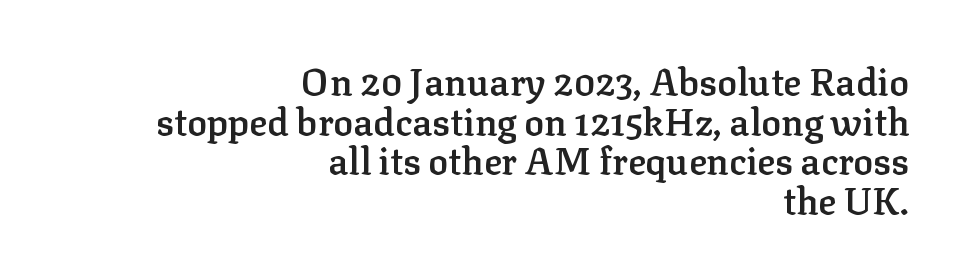
The image shows 37 px semibold serif type, upright; set right-aligned, tight line spacing (1.07x), normal letter spacing, not underlined; low stroke contrast and a medium x-height.
